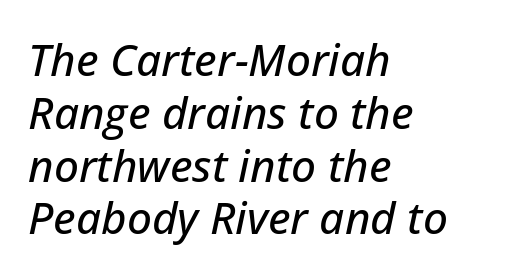
The image shows 44 px text type, italic (leaning right); set left-aligned, line spacing 1.2x, normal letter spacing, not underlined; low stroke contrast and a medium x-height.
